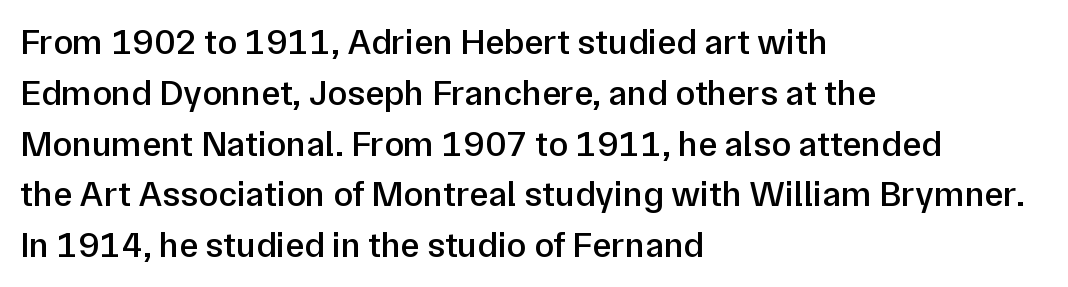
Q: Is the text bold? A: Semi-bold.
Q: Is the text italic (slanted)? A: No, it is upright.
Q: Is the typeface a serif or a sans-serif typeface? A: Sans-serif.
Q: Is the text underlined? A: No.
Q: How is the paragraph aligned? A: Left-aligned.
Q: Is the spacing between letters normal or unusually wide? A: Normal.
Q: Is the spacing between lines tight, normal or loose? A: Normal.
Q: Width (condensed, normal, or wide)? A: Normal.
Q: Stroke contrast? A: Low.
Q: x-height? A: Medium.
Q: Monospaced? A: No.
